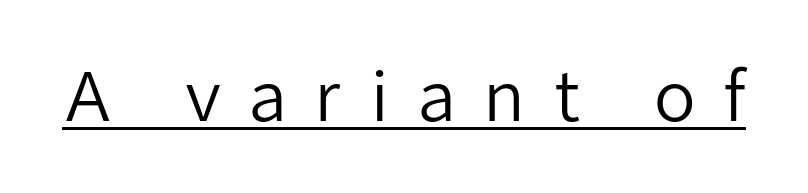
Q: Is the text bold? A: No.
Q: Is the text italic (slanted)? A: No, it is upright.
Q: Is the typeface a serif or a sans-serif typeface? A: Sans-serif.
Q: Is the text underlined? A: Yes.
Q: Is the spacing between letters normal or unusually wide? A: Unusually wide.
Q: Width (condensed, normal, or wide)? A: Normal.
Q: Stroke contrast? A: Low.
Q: x-height? A: Medium.
Q: Monospaced? A: No.
